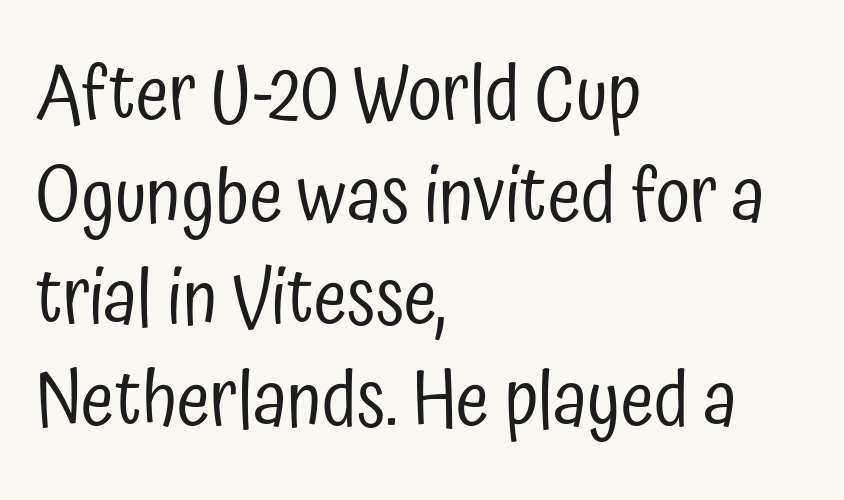
You can tell from the bare stems that sans-serif type was used. Stems and bowls with no extra thickness — not bold. The space directly below the letters is spotless. What's the leading like? Ordinary, nothing unusual. Vertical strokes here are truly vertical.
